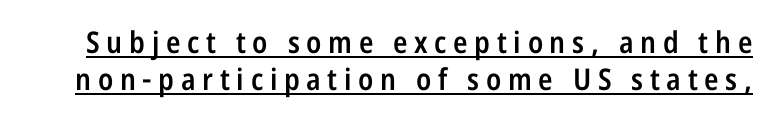
The image shows 30 px semibold, condensed sans-serif type, upright; set line spacing 1.22x, unusually wide letter spacing (+0.22 em), underlined; low stroke contrast and a medium x-height.
